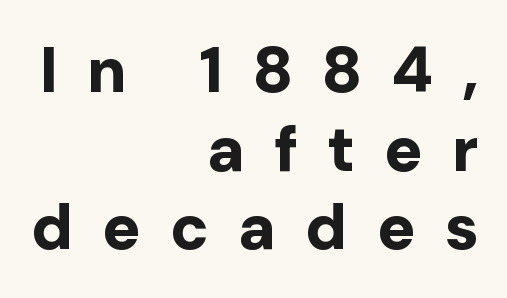
Proportional: the letters do not fall into vertical columns. This rendering features lettering with no underline. The typeface chosen for these lines omits serifs. What weight is shown? A full bold with thick strokes. Alignment: flush right.
